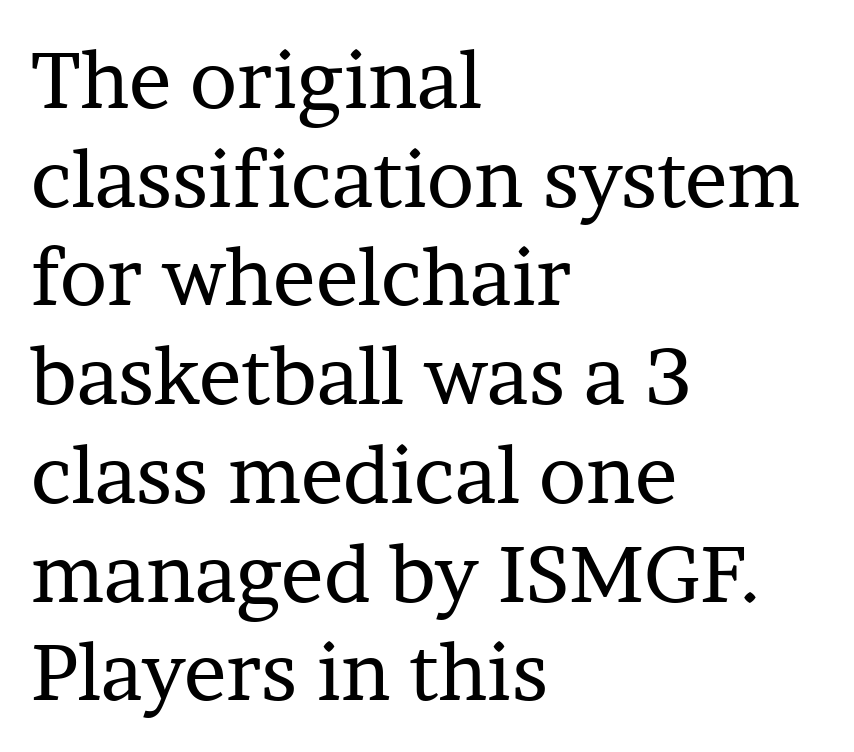
The image shows 79 px regular-weight serif type, upright; set left-aligned, normal line spacing (1.25x), normal letter spacing, not underlined; low stroke contrast and a medium x-height.
